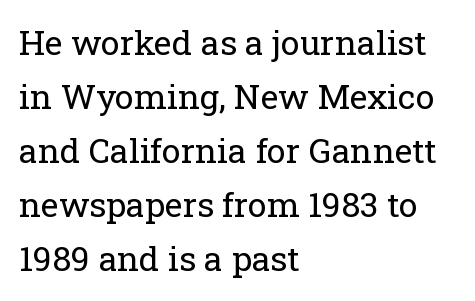
Compared with a typical body face, this is equally light or lighter still. Horizontal alignment here is leftward, the default for most running prose. Caption: standard tracking, unaltered. Notice how descenders clear the ascenders below comfortably — that's standard leading.
